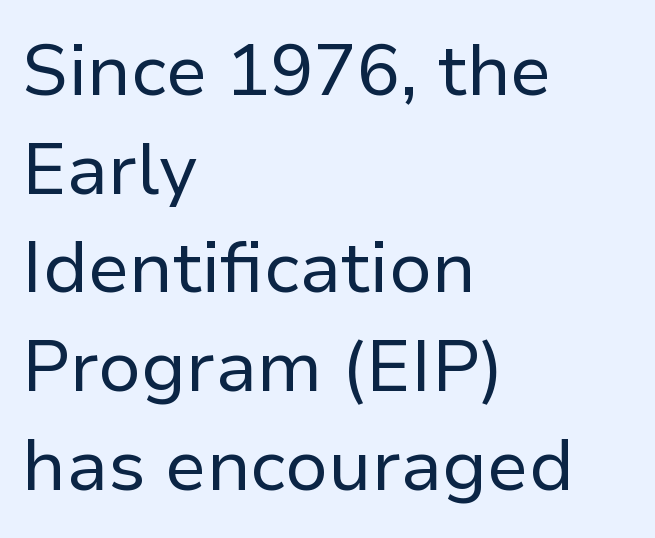
Grotesque or geometric, the face here clearly has no serifs. Here the designer chose a conventional face with non-uniform glyph widths. Letters rest on an invisible, unmarked baseline. Does the leading feel generous? No, just average.
